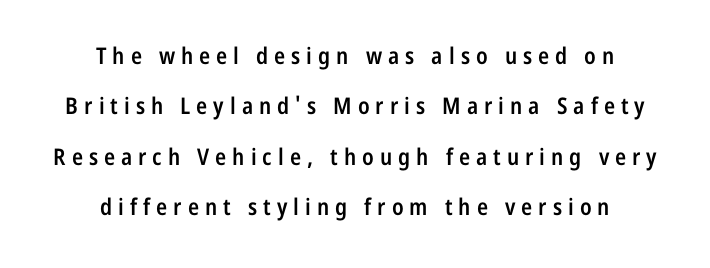
Q: Is the text bold? A: Semi-bold.
Q: Is the text italic (slanted)? A: No, it is upright.
Q: Is the text underlined? A: No.
Q: How is the paragraph aligned? A: Centered.
Q: Is the spacing between letters normal or unusually wide? A: Unusually wide.
Q: Is the spacing between lines tight, normal or loose? A: Loose.
